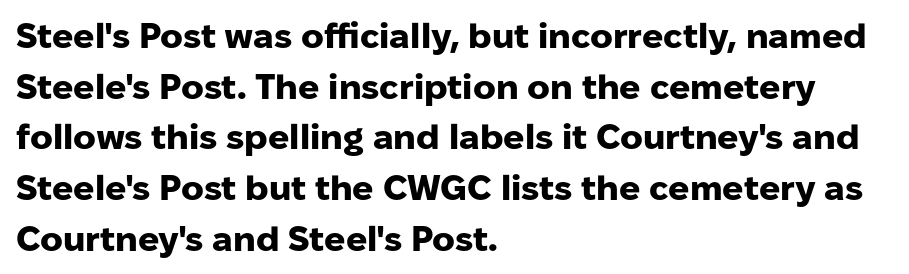
The image shows 35 px heavy sans-serif type, upright; set left-aligned, normal line spacing (1.45x), normal letter spacing, not underlined; low stroke contrast and a medium x-height.
